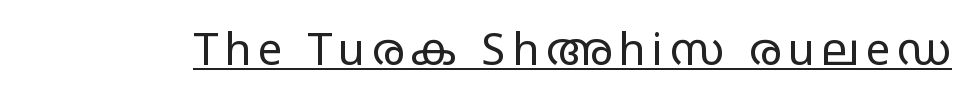
Q: Is the text bold? A: No.
Q: Is the text italic (slanted)? A: No, it is upright.
Q: Is the typeface a serif or a sans-serif typeface? A: Sans-serif.
Q: Is the text underlined? A: Yes.
Q: Width (condensed, normal, or wide)? A: Wide.
Q: Stroke contrast? A: Low.
Q: x-height? A: Large.
Q: Monospaced? A: No.
